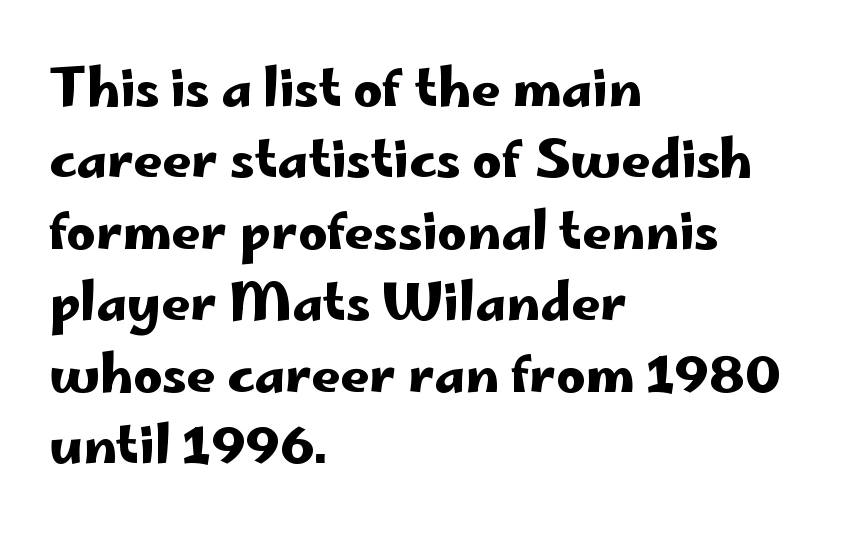
A classic flush-left, rag-right setting is used for this passage. What stands out about the letter spacing? Nothing — it is the standard amount. Is this a sans? Yes — the strokes have no serifs. Each letter keeps its own natural width here, so spacing adapts to shape. Is there much room between lines? A standard amount, neither cramped nor airy. Unlike italic type, these characters show no tilt at all.
